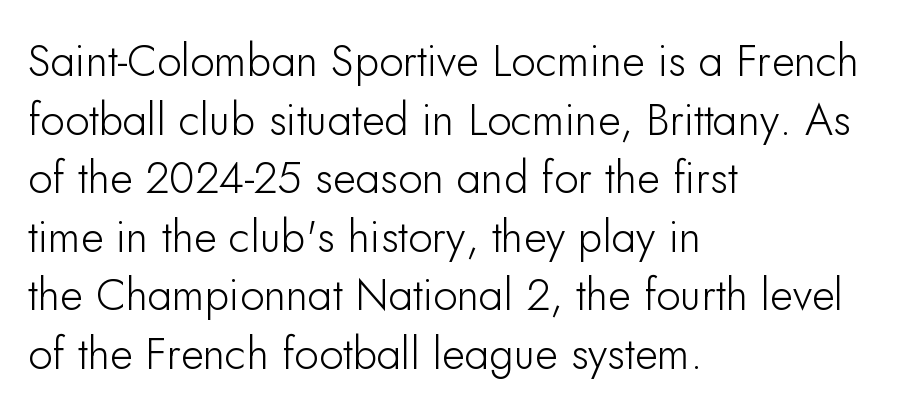
The image shows 44 px sans-serif type, upright; set left-aligned, normal line spacing (1.33x), normal letter spacing, not underlined; low stroke contrast and a small x-height.
